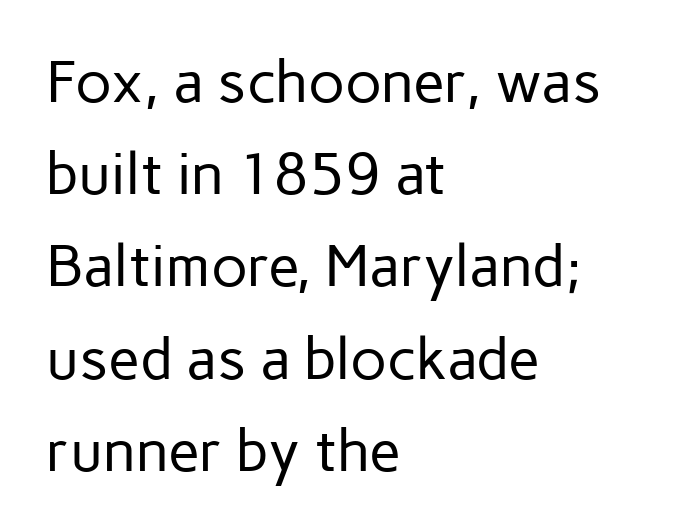
Q: Is the text bold? A: No.
Q: Is the text italic (slanted)? A: No, it is upright.
Q: Is the typeface a serif or a sans-serif typeface? A: Sans-serif.
Q: Is the text underlined? A: No.
Q: How is the paragraph aligned? A: Left-aligned.
Q: Is the spacing between letters normal or unusually wide? A: Normal.
Q: Is the spacing between lines tight, normal or loose? A: Normal.
Q: Width (condensed, normal, or wide)? A: Normal.
Q: Stroke contrast? A: Low.
Q: x-height? A: Medium.
Q: Monospaced? A: No.
